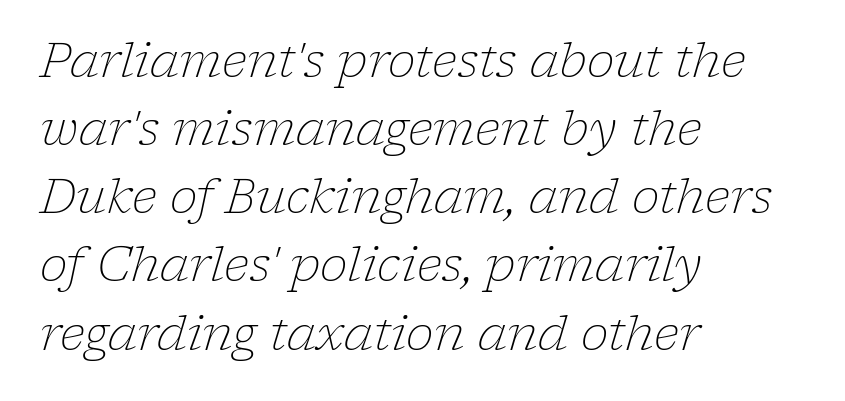
Spacing between characters is what you'd get straight out of the box. The area under the type is left untouched. The text block is weighted toward the left margin, trailing off unevenly rightward. This sample uses an oblique cut, with every glyph tilted off the vertical.
